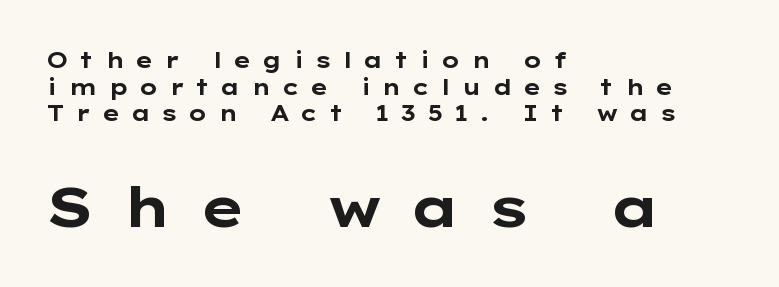
The image shows 56 px bold, wide sans-serif type, upright; set left-aligned, line spacing 1.21x, unusually wide letter spacing (+0.48 em), not underlined; the second (bottom) block is 2.55x larger; low stroke contrast and a medium x-height.
